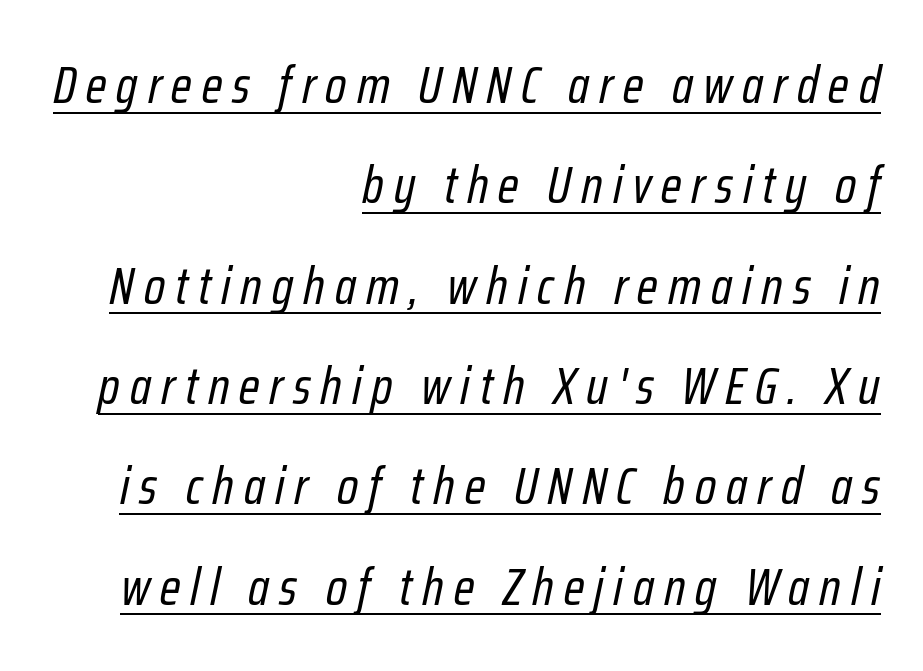
Q: Is the text bold? A: No.
Q: Is the text italic (slanted)? A: Yes, it leans right by about 12 degrees.
Q: Is the text underlined? A: Yes.
Q: How is the paragraph aligned? A: Right-aligned.
Q: Is the spacing between lines tight, normal or loose? A: Loose.
Q: Width (condensed, normal, or wide)? A: Condensed.
Q: Stroke contrast? A: Low.
Q: x-height? A: Medium.
Q: Monospaced? A: No.
